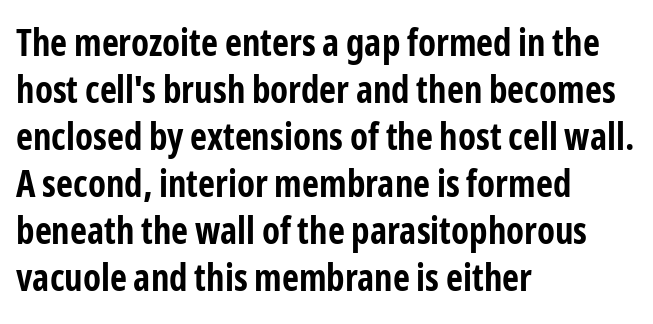
You could call the tracking neutral — neither tight nor loose. Does the type have serifs? No, each stem ends abruptly. Look at the stroke-to-counter ratio: heavy, a bold. Every stem runs plumb, perpendicular to the baseline. A bare baseline throughout the passage.
